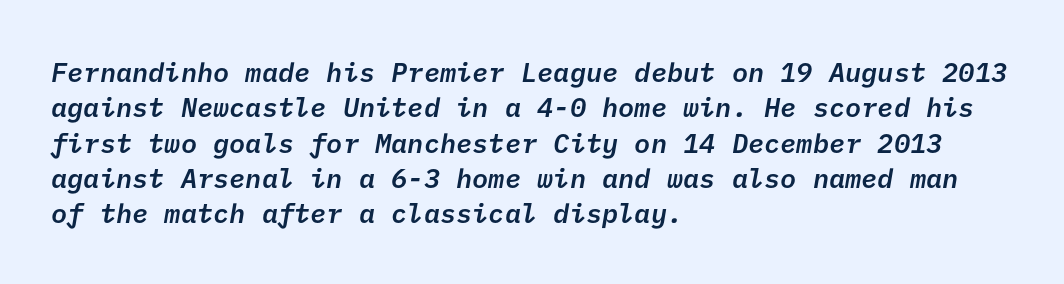
Q: Is the text bold? A: Semi-bold.
Q: Is the text underlined? A: No.
Q: How is the paragraph aligned? A: Left-aligned.
Q: Is the spacing between letters normal or unusually wide? A: Normal.
Q: Is the spacing between lines tight, normal or loose? A: Normal.
